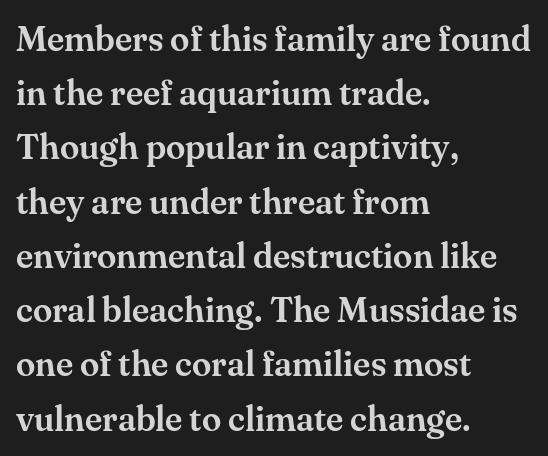
The image shows 35 px serif type, upright; set left-aligned, normal line spacing (1.55x), normal letter spacing, not underlined; medium stroke contrast and a small x-height.
